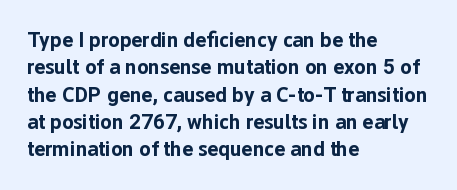
{"italic": "no", "bold": "yes", "underline": "no", "align": "left", "line_spacing": "normal", "line_spacing_ratio": 1.3, "letter_spacing": "normal", "letter_spacing_em": 0.0, "glyph_px": 21}
